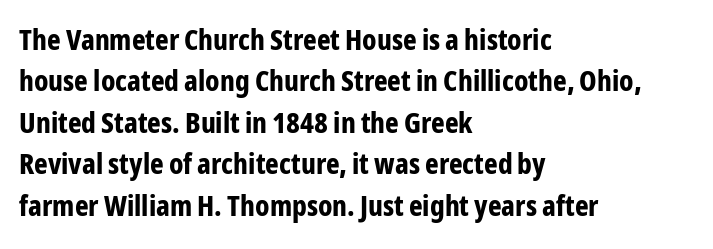
Q: Is the text bold? A: Yes.
Q: Is the text italic (slanted)? A: No, it is upright.
Q: Is the typeface a serif or a sans-serif typeface? A: Sans-serif.
Q: Is the text underlined? A: No.
Q: How is the paragraph aligned? A: Left-aligned.
Q: Is the spacing between letters normal or unusually wide? A: Normal.
Q: Is the spacing between lines tight, normal or loose? A: Normal.
Q: Width (condensed, normal, or wide)? A: Condensed.
Q: Stroke contrast? A: Low.
Q: x-height? A: Medium.
Q: Monospaced? A: No.
